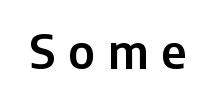
These lines have a slow, spaced-out rhythm from letter to letter. The space directly below the letters is spotless. This rendering employs a face without finishing strokes, i.e., a sans-serif. Posture: straight, roman, zero tilt. Character widths vary here, with narrow letters taking less room than wide ones.
